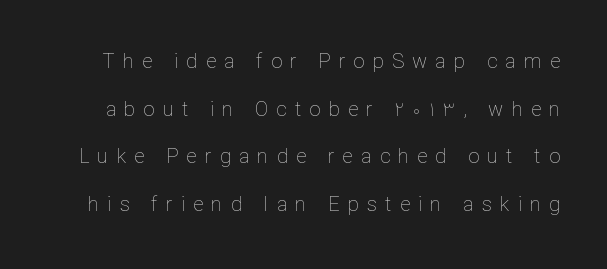
Q: Is the text bold? A: No.
Q: Is the text italic (slanted)? A: No, it is upright.
Q: Is the text underlined? A: No.
Q: Is the spacing between letters normal or unusually wide? A: Unusually wide.
Q: Is the spacing between lines tight, normal or loose? A: Loose.
